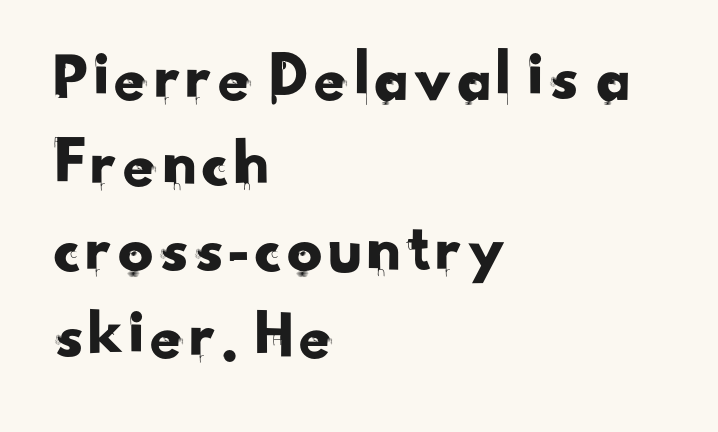
Q: Is the typeface a serif or a sans-serif typeface? A: Sans-serif.
Q: Is the text underlined? A: No.
Q: How is the paragraph aligned? A: Left-aligned.
Q: Is the spacing between letters normal or unusually wide? A: Normal.
Q: Width (condensed, normal, or wide)? A: Normal.
Q: Stroke contrast? A: Low.
Q: x-height? A: Small.
Q: Monospaced? A: No.
